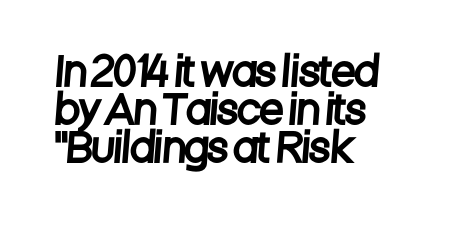
This sample has the flowing, uneven cadence of proportional lettering. The horizontal fit of the characters is conventional and even. These lines stack with their left ends in a neat column. The zone under the glyphs is completely vacant. The block of text is dense from top to bottom, with scant space between rows.
